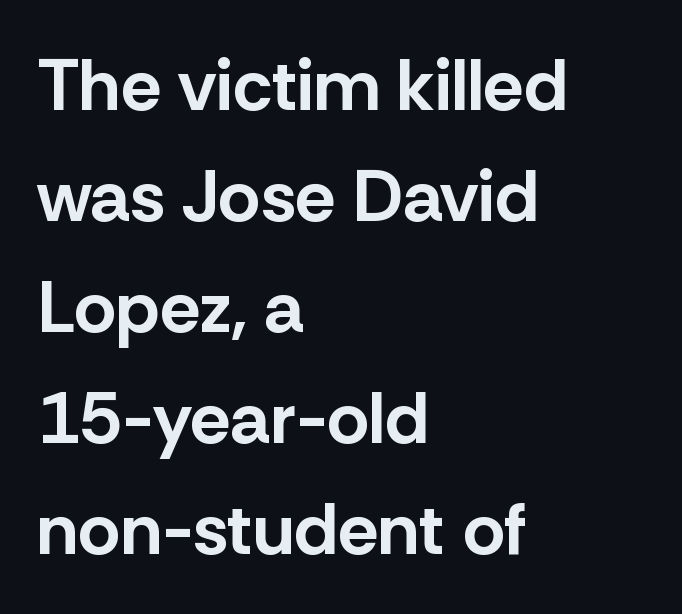
The image shows 73 px bold sans-serif type, upright; set left-aligned, normal line spacing (1.52x), normal letter spacing, not underlined; low stroke contrast and a medium x-height.
